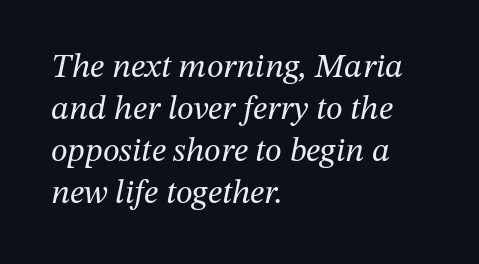
Q: Is the text bold? A: No.
Q: Is the text italic (slanted)? A: Yes, it leans right by about 12 degrees.
Q: Is the typeface a serif or a sans-serif typeface? A: Serif.
Q: Is the text underlined? A: No.
Q: How is the paragraph aligned? A: Left-aligned.
Q: Is the spacing between letters normal or unusually wide? A: Normal.
Q: Width (condensed, normal, or wide)? A: Normal.
Q: Stroke contrast? A: Medium.
Q: x-height? A: Medium.
Q: Monospaced? A: No.
